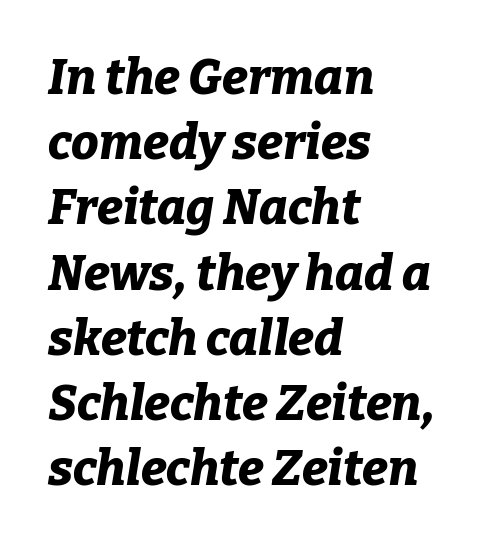
Q: Is the text bold? A: Yes.
Q: Is the text italic (slanted)? A: Yes, it leans right by about 9 degrees.
Q: Is the text underlined? A: No.
Q: How is the paragraph aligned? A: Left-aligned.
Q: Is the spacing between letters normal or unusually wide? A: Normal.
Q: Is the spacing between lines tight, normal or loose? A: Normal.
Q: Width (condensed, normal, or wide)? A: Normal.
Q: Stroke contrast? A: Low.
Q: x-height? A: Medium.
Q: Monospaced? A: No.
